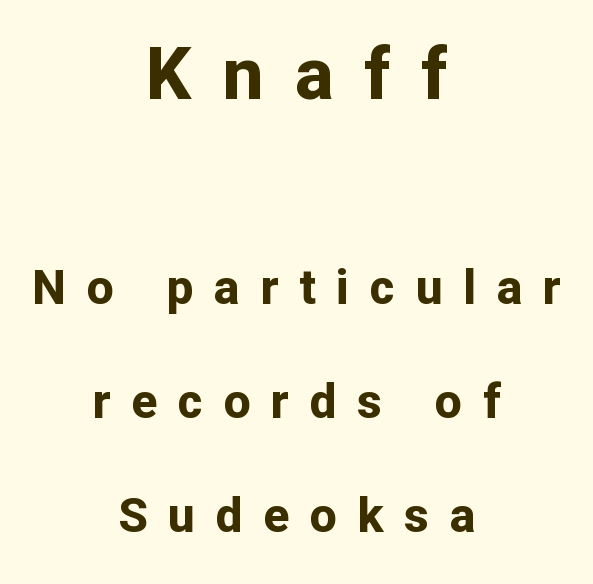
The image shows 72 px bold sans-serif type, upright; set centered, loose line spacing (2.38x), unusually wide letter spacing (+0.43 em), not underlined; the first (top) block is 1.5x larger; low stroke contrast and a medium x-height.
